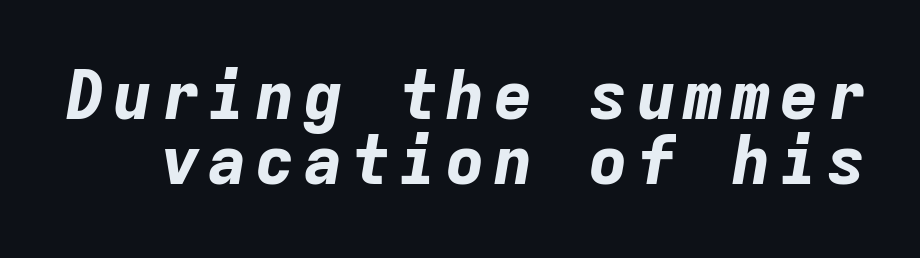
Q: Is the text bold? A: Yes.
Q: Is the text italic (slanted)? A: Yes, it leans right by about 9 degrees.
Q: Is the text underlined? A: No.
Q: Is the spacing between lines tight, normal or loose? A: Tight.
Q: Width (condensed, normal, or wide)? A: Normal.
Q: Stroke contrast? A: Low.
Q: x-height? A: Medium.
Q: Monospaced? A: Yes.
